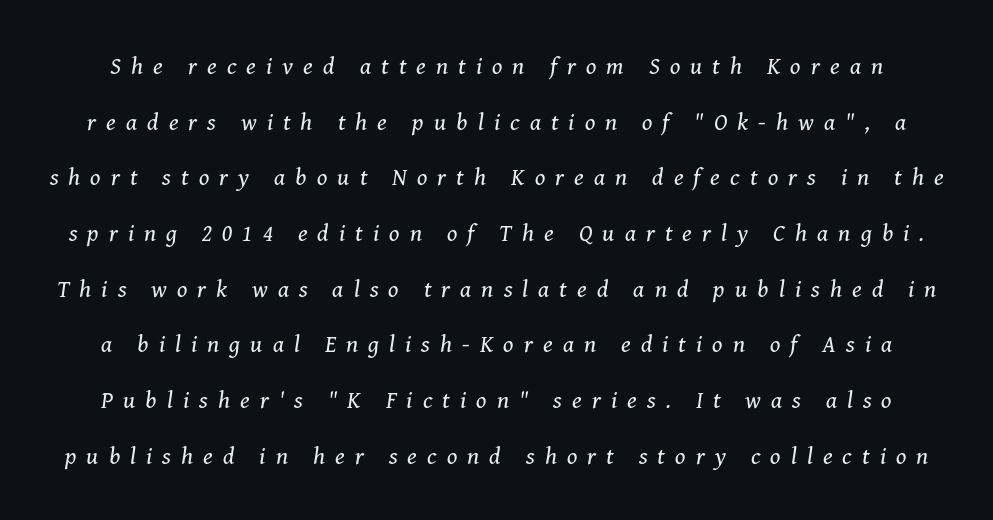
Q: Is the text bold? A: No.
Q: Is the text italic (slanted)? A: Yes, it leans right by about 8 degrees.
Q: Is the text underlined? A: No.
Q: Is the spacing between letters normal or unusually wide? A: Unusually wide.
Q: Is the spacing between lines tight, normal or loose? A: Loose.
